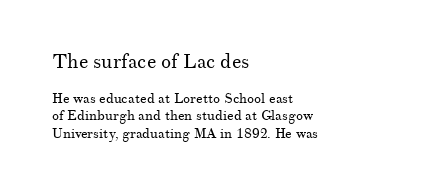
{"italic": "no", "bold": "no", "underline": "no", "align": "left", "line_spacing_ratio": 1.22, "letter_spacing": "normal", "letter_spacing_em": 0.0, "larger_block": "first", "size_ratio": 1.43, "glyph_px": 20}
